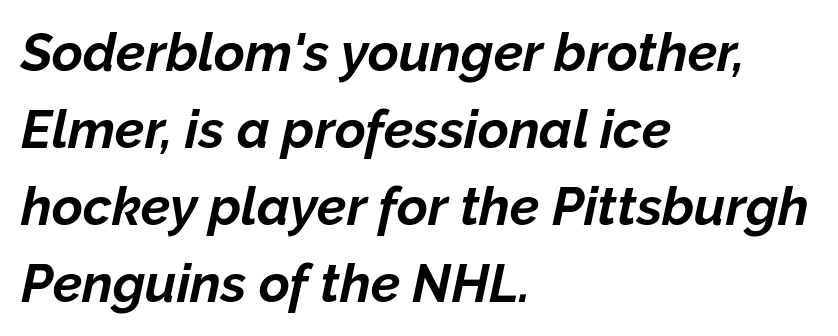
The image shows 53 px bold type, italic (leaning right); set left-aligned, normal line spacing (1.45x), normal letter spacing, not underlined; low stroke contrast and a medium x-height.
